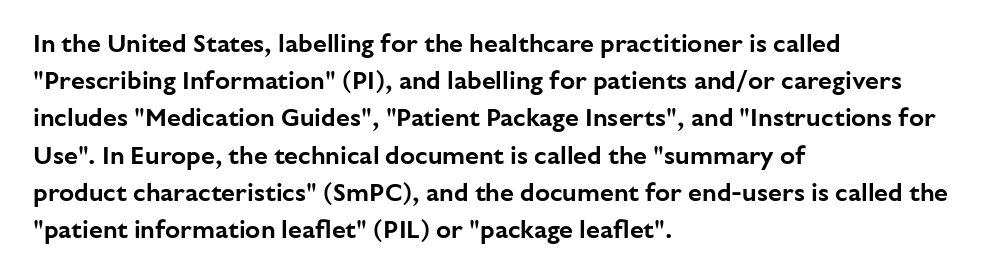
{"italic": "no", "underline": "no", "align": "left", "line_spacing": "normal", "line_spacing_ratio": 1.49, "letter_spacing": "normal", "letter_spacing_em": 0.0, "glyph_px": 25}
